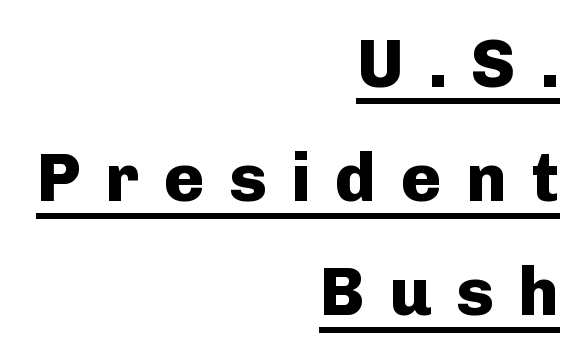
Q: Is the text bold? A: Yes.
Q: Is the text italic (slanted)? A: No, it is upright.
Q: Is the typeface a serif or a sans-serif typeface? A: Sans-serif.
Q: Is the text underlined? A: Yes.
Q: How is the paragraph aligned? A: Right-aligned.
Q: Is the spacing between letters normal or unusually wide? A: Unusually wide.
Q: Is the spacing between lines tight, normal or loose? A: Normal.
Q: Width (condensed, normal, or wide)? A: Normal.
Q: Stroke contrast? A: Low.
Q: x-height? A: Medium.
Q: Monospaced? A: No.
